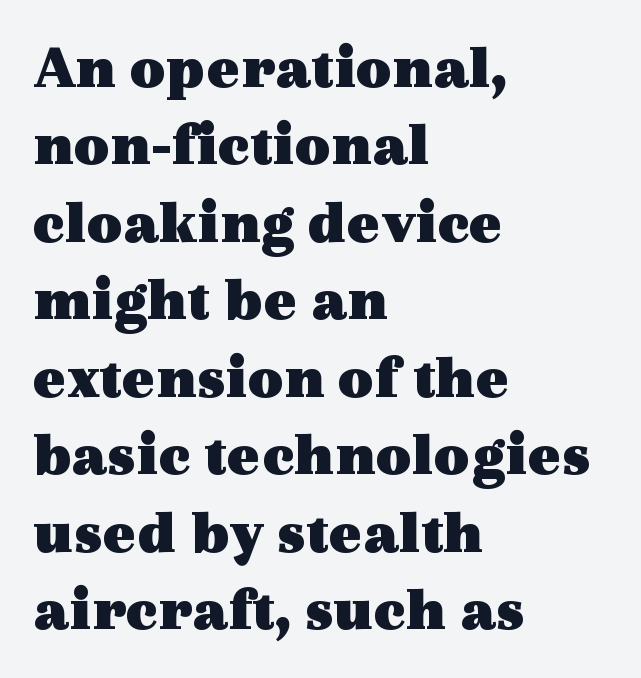
{"serif": "yes", "italic": "no", "bold": "yes", "weight": "heavy", "width": "wide", "x_height": "medium", "monospaced": "no", "underline": "no", "align": "left", "line_spacing": "normal", "line_spacing_ratio": 1.25, "letter_spacing": "normal", "letter_spacing_em": 0.0, "glyph_px": 62}
